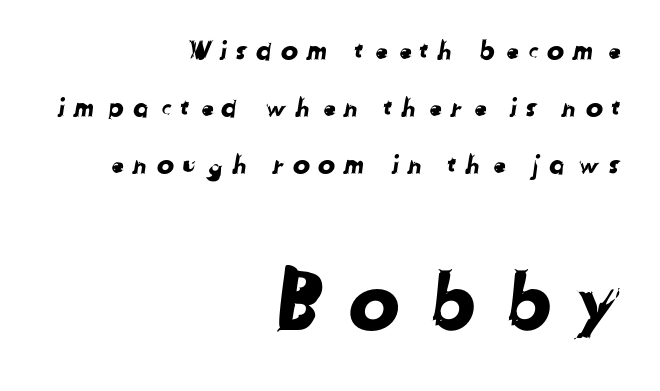
The image shows 77 px sans-serif type; set right-aligned, loose line spacing (2.19x), unusually wide letter spacing (+0.3 em), not underlined; the second (bottom) block is 2.96x larger; low stroke contrast and a medium x-height.
